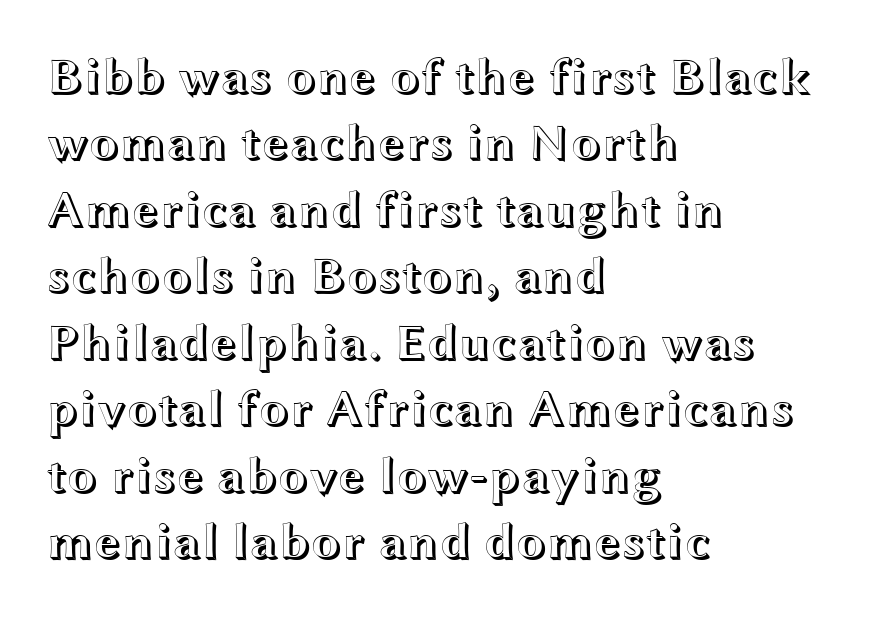
The specimen omits any rule beneath the text block's lines. The rag falls on the right side of this text block. The letters advance in unequal steps, a hallmark of proportional type. This block has exactly the height ordinary leading produces. A roman cut, with each character standing at attention. The horizontal fit of the characters is conventional and even.
